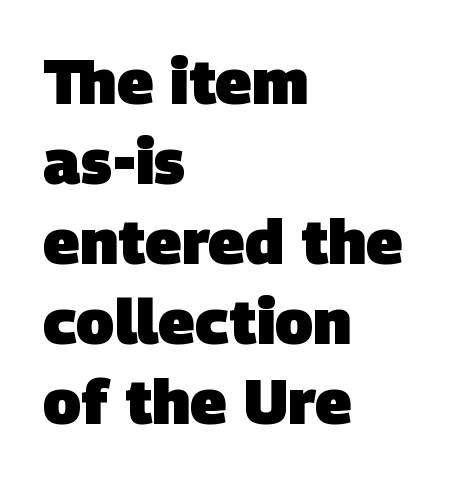
The image shows 63 px heavy sans-serif type; set left-aligned, normal line spacing (1.27x), normal letter spacing, not underlined; low stroke contrast and a large x-height.
